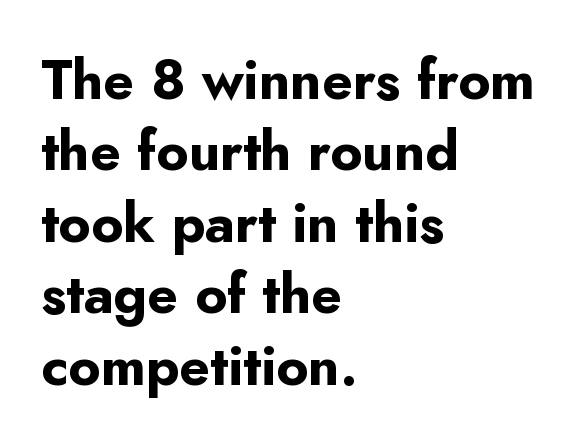
The image shows 55 px bold sans-serif type, upright; set left-aligned, normal line spacing (1.3x), normal letter spacing, not underlined; low stroke contrast and a small x-height.
